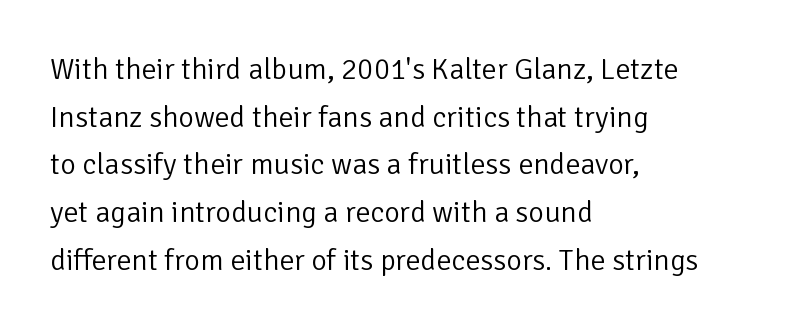
{"serif": "no", "italic": "no", "bold": "no", "weight": "light", "width": "normal", "stroke_contrast": "low", "x_height": "medium", "monospaced": "no", "underline": "no", "align": "left", "line_spacing": "normal", "line_spacing_ratio": 1.59, "letter_spacing": "normal", "letter_spacing_em": 0.0, "glyph_px": 30}
